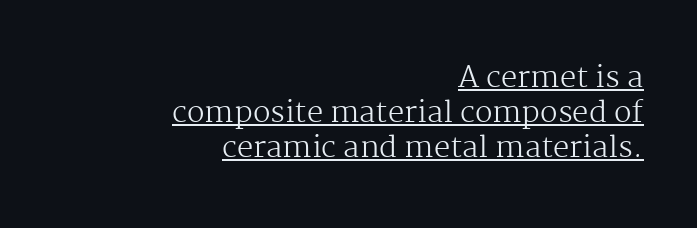
{"serif": "yes", "italic": "no", "bold": "no", "weight": "regular", "width": "normal", "stroke_contrast": "medium", "x_height": "medium", "monospaced": "no", "underline": "yes", "align": "right", "line_spacing_ratio": 1.2, "letter_spacing": "normal", "letter_spacing_em": 0.0, "glyph_px": 29}
